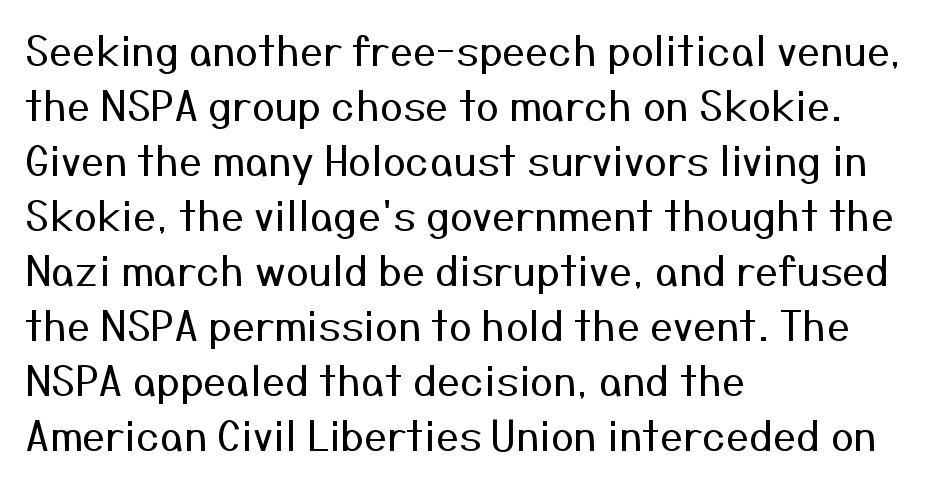
{"serif": "no", "italic": "no", "bold": "no", "weight": "regular", "width": "normal", "stroke_contrast": "medium", "x_height": "medium", "monospaced": "no", "underline": "no", "align": "left", "line_spacing": "normal", "line_spacing_ratio": 1.34, "letter_spacing": "normal", "letter_spacing_em": 0.0, "glyph_px": 41}
